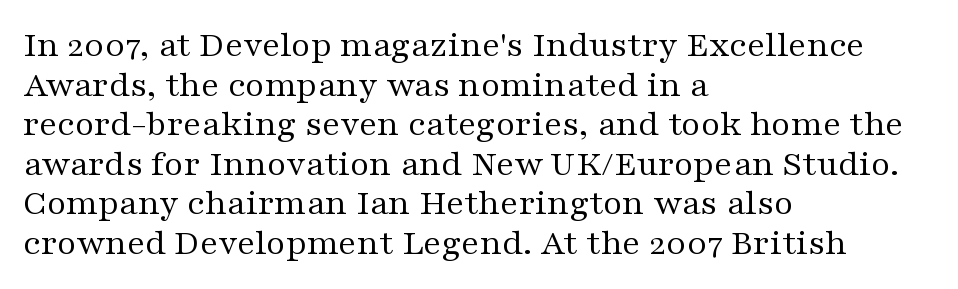
The image shows 37 px regular-weight, wide serif type, upright; set left-aligned, tight line spacing (1.07x), normal letter spacing, not underlined; medium stroke contrast and a medium x-height.
